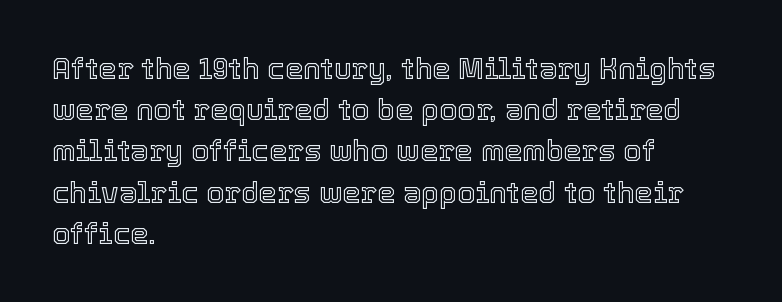
{"italic": "no", "width": "normal", "x_height": "medium", "monospaced": "no", "underline": "no", "align": "left", "line_spacing": "normal", "line_spacing_ratio": 1.42, "letter_spacing": "normal", "letter_spacing_em": 0.0, "glyph_px": 29}
